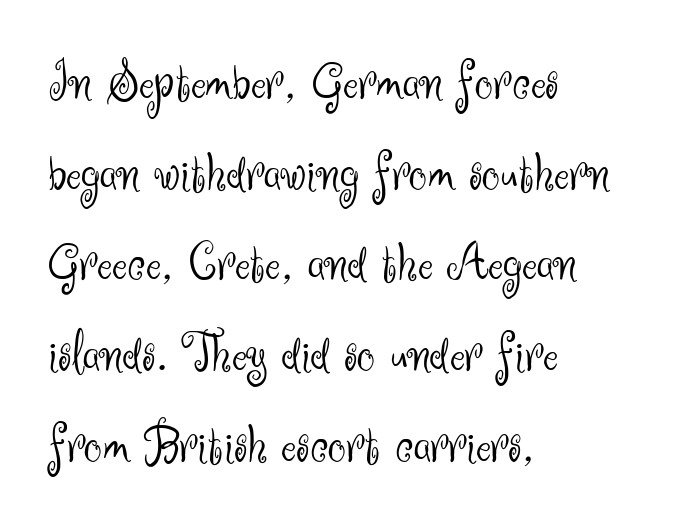
Q: Is the text bold? A: No.
Q: Is the text italic (slanted)? A: No, it is upright.
Q: Is the typeface a serif or a sans-serif typeface? A: Sans-serif.
Q: Is the text underlined? A: No.
Q: How is the paragraph aligned? A: Left-aligned.
Q: Is the spacing between letters normal or unusually wide? A: Normal.
Q: Is the spacing between lines tight, normal or loose? A: Normal.
Q: Width (condensed, normal, or wide)? A: Normal.
Q: Stroke contrast? A: Medium.
Q: x-height? A: Small.
Q: Monospaced? A: No.
